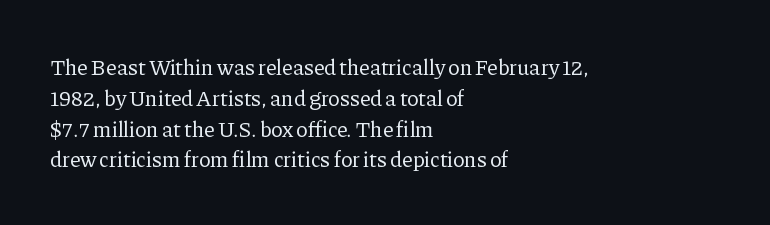
{"italic": "no", "bold": "no", "underline": "no", "align": "left", "line_spacing": "normal", "line_spacing_ratio": 1.4, "letter_spacing": "normal", "letter_spacing_em": 0.0, "glyph_px": 22}
